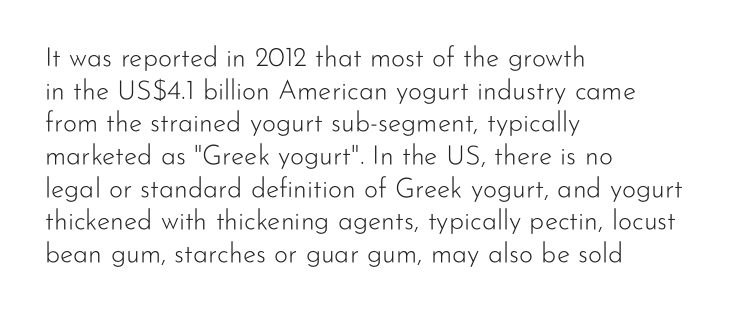
The image shows 27 px text type, upright; set left-aligned, line spacing 1.21x, normal letter spacing, not underlined.
